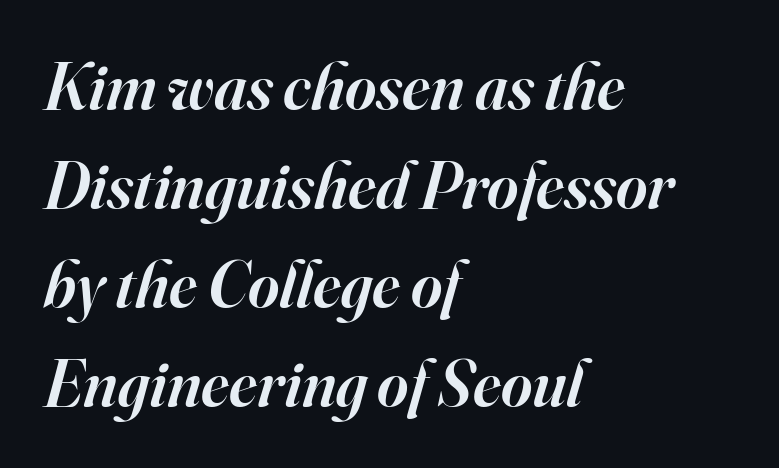
The passage shown is typeset with a serif family. In CSS terms this would be text-align: left. If you measured baseline to baseline, you'd find a middling distance. Heft: intermediate — a semibold.
